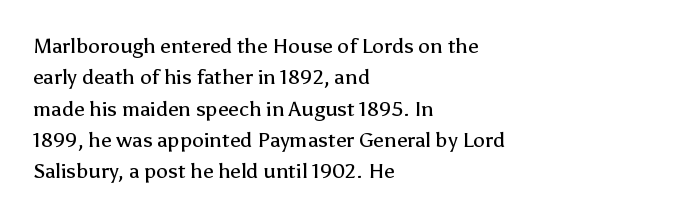
Q: Is the text bold? A: No.
Q: Is the text italic (slanted)? A: No, it is upright.
Q: Is the text underlined? A: No.
Q: How is the paragraph aligned? A: Left-aligned.
Q: Is the spacing between letters normal or unusually wide? A: Normal.
Q: Is the spacing between lines tight, normal or loose? A: Normal.
